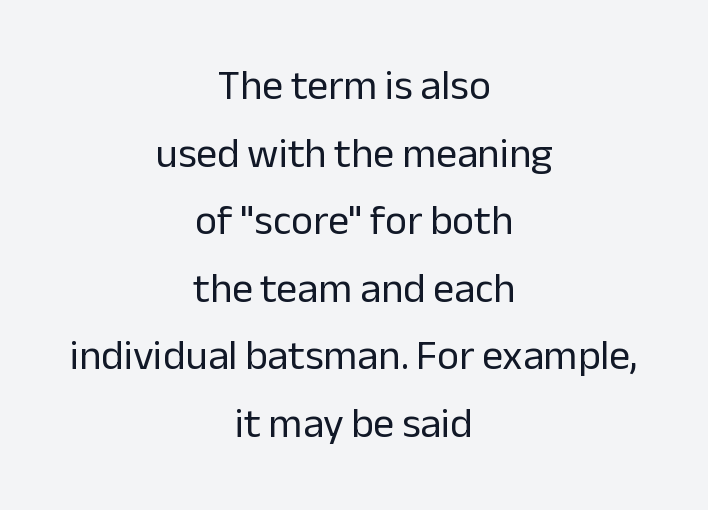
{"serif": "no", "italic": "no", "bold": "no", "weight": "regular", "width": "normal", "stroke_contrast": "low", "x_height": "medium", "monospaced": "no", "underline": "no", "align": "center", "line_spacing": "normal", "line_spacing_ratio": 1.61, "letter_spacing": "normal", "letter_spacing_em": 0.0, "glyph_px": 42}
